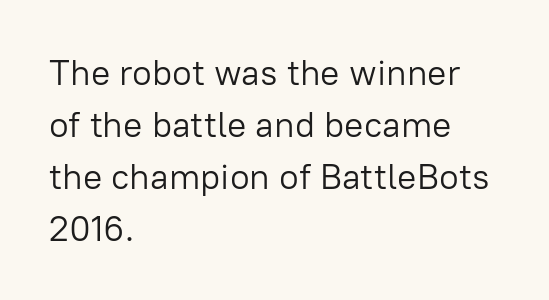
Compared with typical paragraphs, the rows here are spaced about the same. Think standard paragraph weight, or any step lighter than that. The rendering keeps characters at their native spacing. The paragraph shown leans on its left margin.
